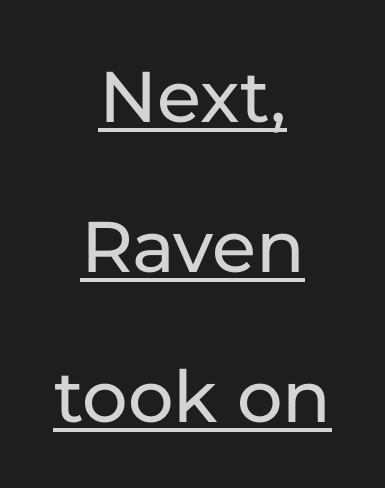
{"serif": "no", "italic": "no", "width": "normal", "stroke_contrast": "low", "x_height": "medium", "monospaced": "no", "underline": "yes", "align": "center", "line_spacing": "loose", "line_spacing_ratio": 1.92, "letter_spacing": "normal", "letter_spacing_em": 0.0, "glyph_px": 78}
